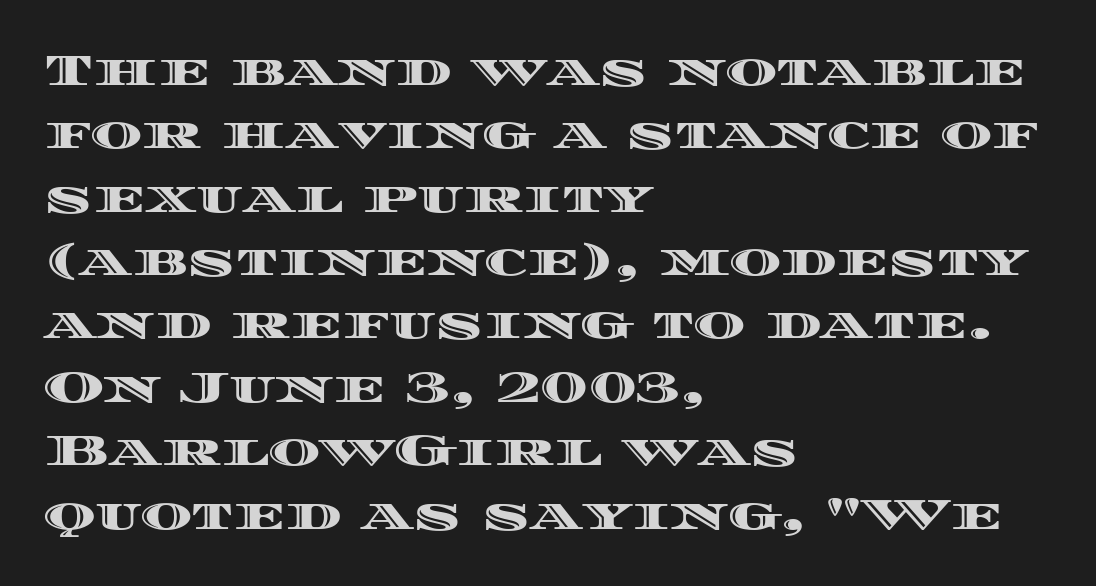
The image shows 44 px wide type, upright; set left-aligned, normal line spacing (1.44x), normal letter spacing, not underlined; a large x-height.
